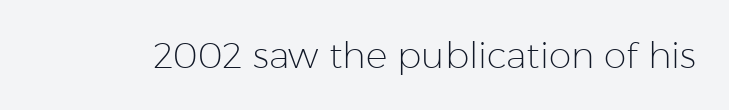
Q: Is the text bold? A: No.
Q: Is the text italic (slanted)? A: No, it is upright.
Q: Is the typeface a serif or a sans-serif typeface? A: Sans-serif.
Q: Is the text underlined? A: No.
Q: Is the spacing between letters normal or unusually wide? A: Normal.
Q: Width (condensed, normal, or wide)? A: Normal.
Q: Stroke contrast? A: Low.
Q: x-height? A: Medium.
Q: Monospaced? A: No.
